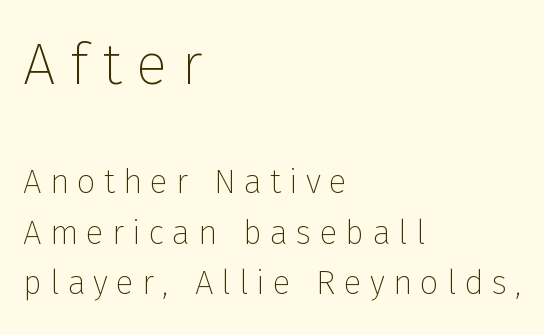
The image shows 58 px thin sans-serif type, upright; set left-aligned, normal line spacing (1.53x), unusually wide letter spacing (+0.25 em), not underlined; the first (top) block is 1.76x larger; low stroke contrast and a medium x-height.
